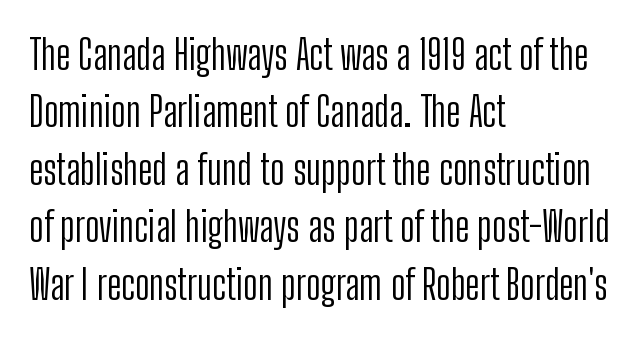
{"serif": "no", "italic": "no", "bold": "no", "weight": "light", "width": "condensed", "stroke_contrast": "low", "x_height": "medium", "monospaced": "no", "underline": "no", "align": "left", "line_spacing": "normal", "line_spacing_ratio": 1.4, "letter_spacing": "normal", "letter_spacing_em": 0.0, "glyph_px": 41}
